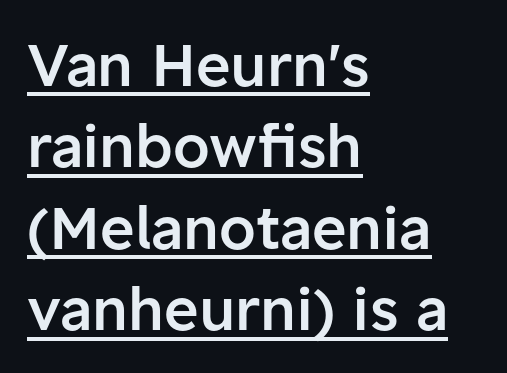
{"serif": "no", "italic": "no", "bold": "semi", "weight": "semibold", "width": "normal", "stroke_contrast": "low", "x_height": "medium", "monospaced": "no", "underline": "yes", "align": "left", "line_spacing": "normal", "line_spacing_ratio": 1.38, "letter_spacing": "normal", "letter_spacing_em": 0.0, "glyph_px": 59}
